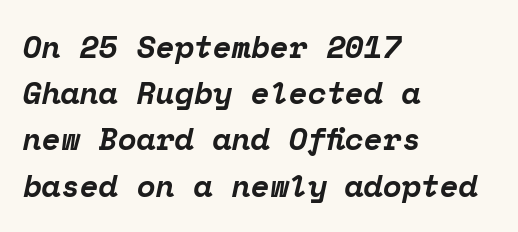
Q: Is the text bold? A: Yes.
Q: Is the text italic (slanted)? A: Yes, it leans right by about 12 degrees.
Q: Is the typeface a serif or a sans-serif typeface? A: Serif.
Q: Is the text underlined? A: No.
Q: How is the paragraph aligned? A: Left-aligned.
Q: Is the spacing between letters normal or unusually wide? A: Normal.
Q: Is the spacing between lines tight, normal or loose? A: Normal.
Q: Width (condensed, normal, or wide)? A: Normal.
Q: Stroke contrast? A: Low.
Q: x-height? A: Medium.
Q: Monospaced? A: Yes.
